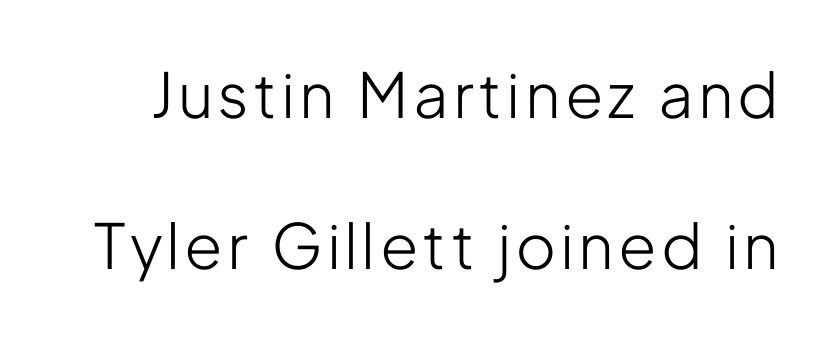
Letterform terminals end flat and unadorned throughout the passage. A typesetter would call this proportional, since set widths differ per character. The weight tops out at a normal text grade. Does the lettering tilt? It doesn't — this is upright. Leading: increased.
